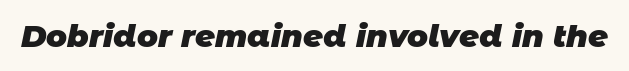
Short note: letters normally spaced. You could not count columns in this text — the font is proportionally spaced. This sample uses a sans-serif face. Summary of weight: heavy, a full bold.
